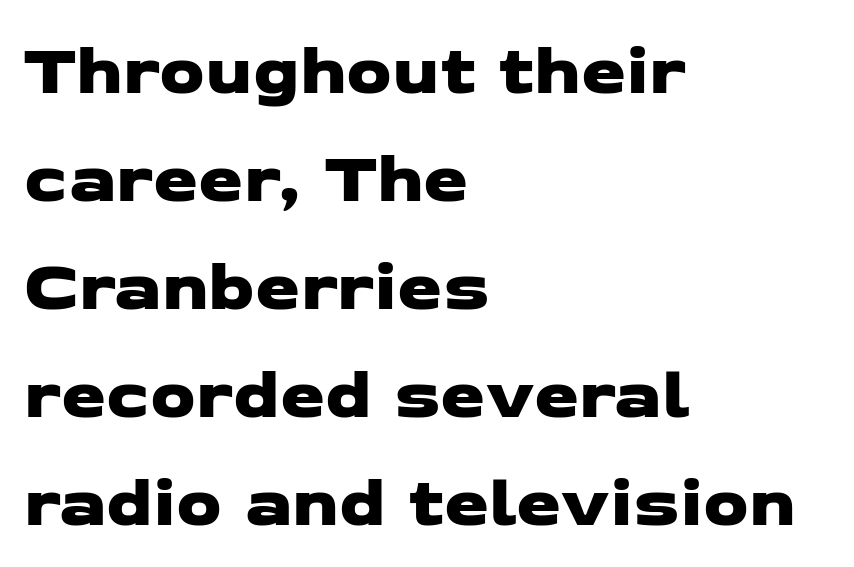
{"serif": "no", "width": "wide", "stroke_contrast": "low", "x_height": "medium", "monospaced": "no", "underline": "no", "align": "left", "line_spacing": "normal", "line_spacing_ratio": 1.5, "letter_spacing": "normal", "letter_spacing_em": 0.0, "glyph_px": 72}
